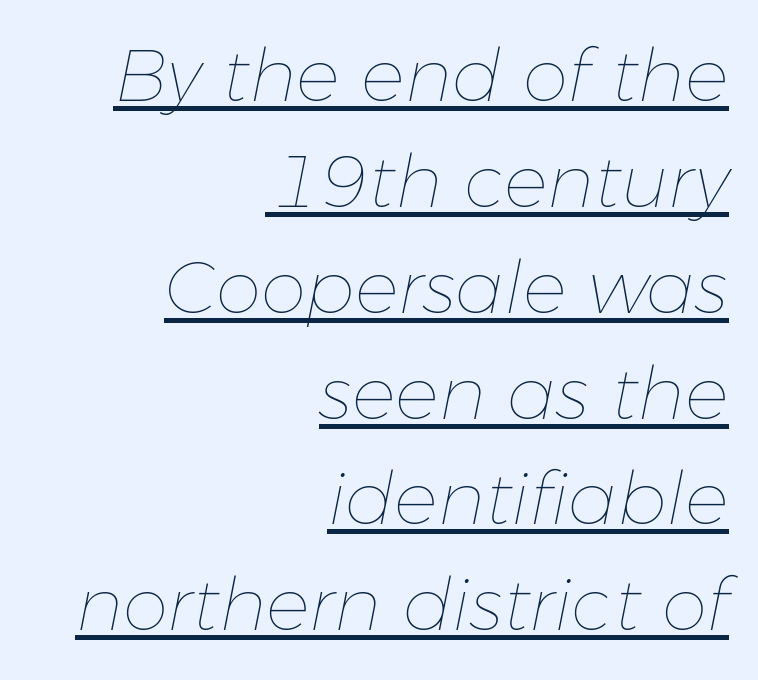
Underlining? Definitely there. The type is set solid horizontally, with unmodified tracking. The typeface has the unassuming heft of standard copy or less. Observe the lean: these are italic letterforms. Evenly set lines give the paragraph a standard silhouette. Character widths vary here, with narrow letters taking less room than wide ones.
